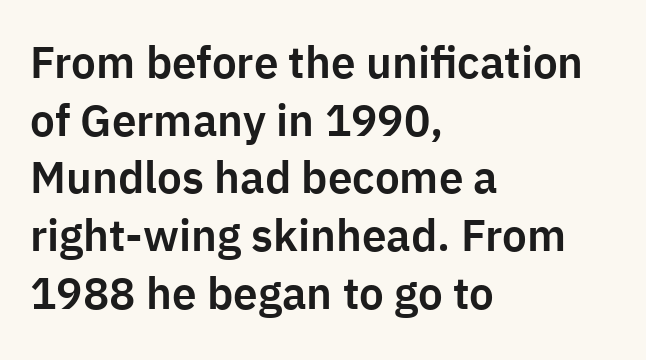
The image shows 44 px sans-serif type, upright; set left-aligned, normal line spacing (1.31x), normal letter spacing, not underlined; low stroke contrast and a medium x-height.
